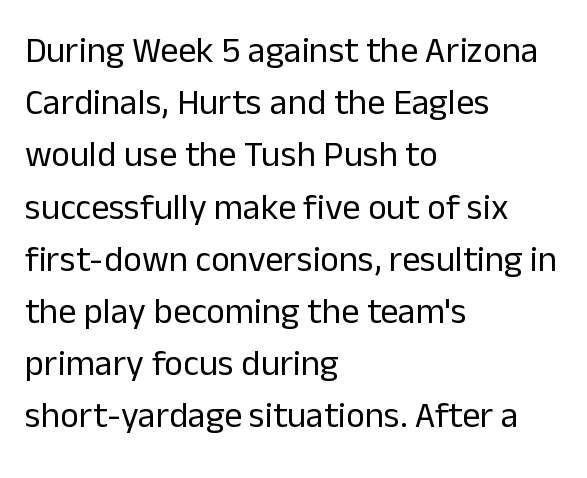
The image shows 36 px regular-weight sans-serif type, upright; set left-aligned, normal line spacing (1.45x), normal letter spacing, not underlined; low stroke contrast and a medium x-height.
